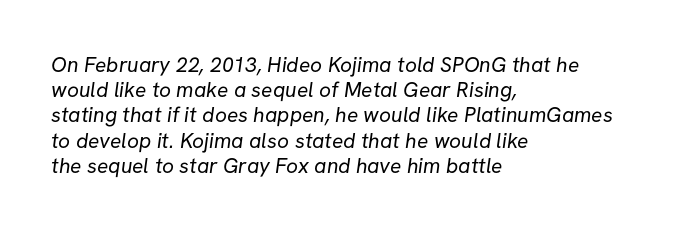
Q: Is the text bold? A: No.
Q: Is the text underlined? A: No.
Q: How is the paragraph aligned? A: Left-aligned.
Q: Is the spacing between letters normal or unusually wide? A: Normal.
